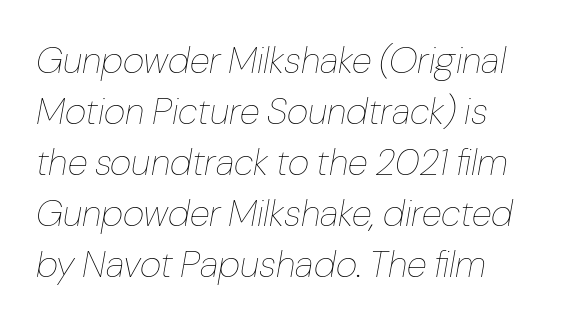
The image shows 37 px thin type, italic (leaning right); set left-aligned, normal line spacing (1.38x), normal letter spacing, not underlined; low stroke contrast and a medium x-height.
